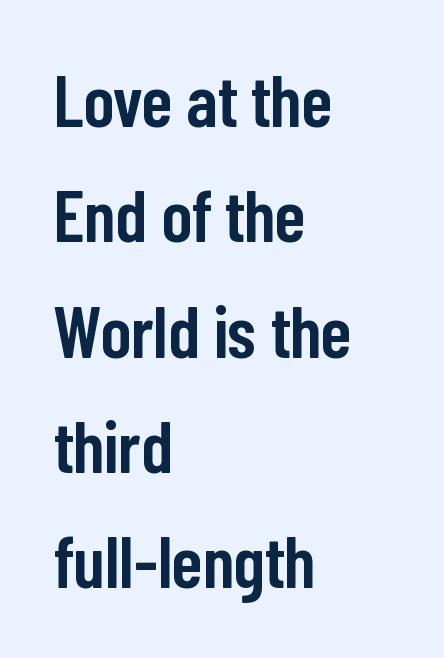
{"serif": "no", "italic": "no", "bold": "semi", "weight": "semibold", "width": "condensed", "stroke_contrast": "low", "x_height": "medium", "monospaced": "no", "underline": "no", "align": "left", "line_spacing": "normal", "line_spacing_ratio": 1.58, "letter_spacing": "normal", "letter_spacing_em": 0.0, "glyph_px": 73}
